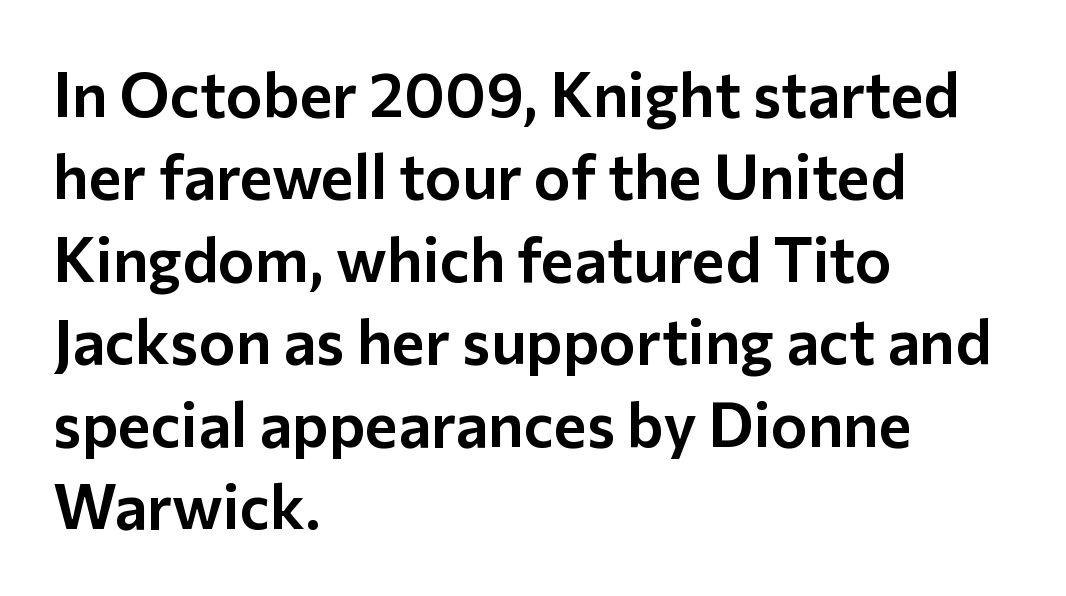
Q: Is the text italic (slanted)? A: No, it is upright.
Q: Is the typeface a serif or a sans-serif typeface? A: Sans-serif.
Q: Is the text underlined? A: No.
Q: How is the paragraph aligned? A: Left-aligned.
Q: Is the spacing between letters normal or unusually wide? A: Normal.
Q: Is the spacing between lines tight, normal or loose? A: Normal.
Q: Width (condensed, normal, or wide)? A: Normal.
Q: Stroke contrast? A: Low.
Q: x-height? A: Medium.
Q: Monospaced? A: No.
